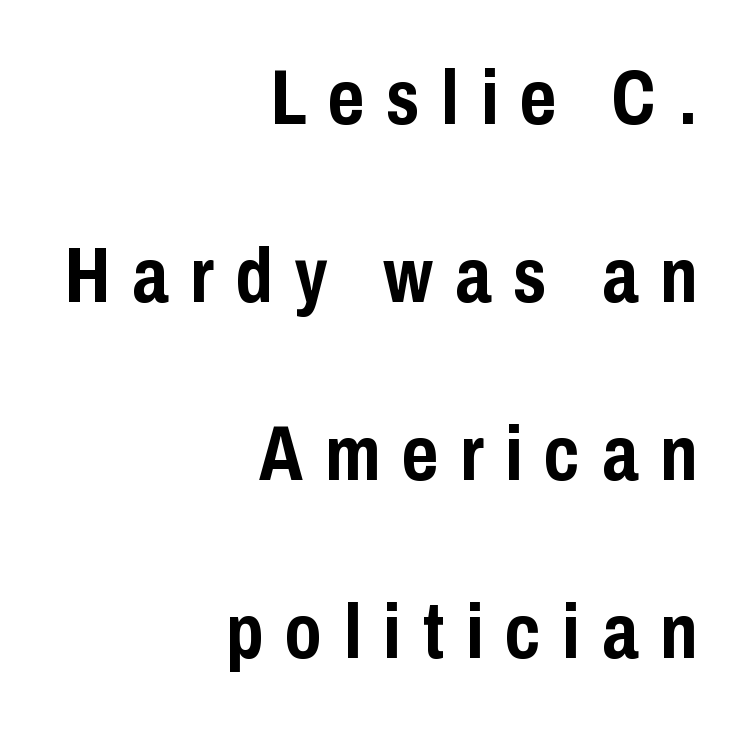
{"serif": "no", "italic": "no", "bold": "yes", "weight": "semibold", "width": "condensed", "stroke_contrast": "low", "x_height": "medium", "monospaced": "no", "underline": "no", "align": "right", "line_spacing": "loose", "line_spacing_ratio": 2.28, "letter_spacing": "wide", "letter_spacing_em": 0.28, "glyph_px": 78}
